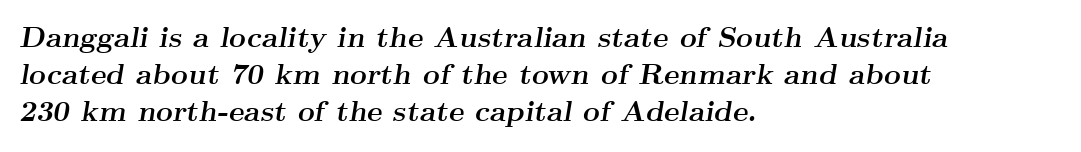
The image shows 29 px semibold, wide serif type, italic (leaning right); set left-aligned, normal line spacing (1.27x), normal letter spacing, not underlined; medium stroke contrast and a small x-height.
